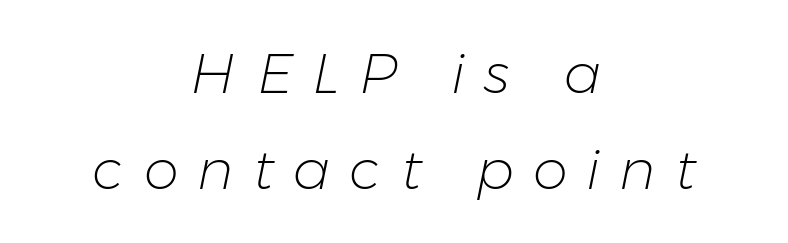
Is the letter spacing exaggerated? Yes — the characters are pushed far apart. Character widths vary here, with narrow letters taking less room than wide ones. Stroke mass is kept to a normal reading level or below. Each row of text sits above clean, open space. Is the block centered? Yes — each line is placed symmetrically about the middle.
